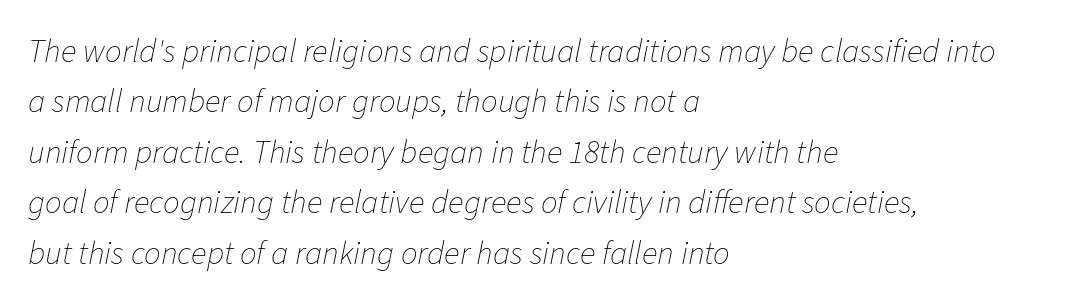
Q: Is the text bold? A: No.
Q: Is the text italic (slanted)? A: Yes, it leans right by about 11 degrees.
Q: Is the text underlined? A: No.
Q: How is the paragraph aligned? A: Left-aligned.
Q: Is the spacing between letters normal or unusually wide? A: Normal.
Q: Is the spacing between lines tight, normal or loose? A: Normal.
Q: Width (condensed, normal, or wide)? A: Normal.
Q: Stroke contrast? A: Low.
Q: x-height? A: Medium.
Q: Monospaced? A: No.
